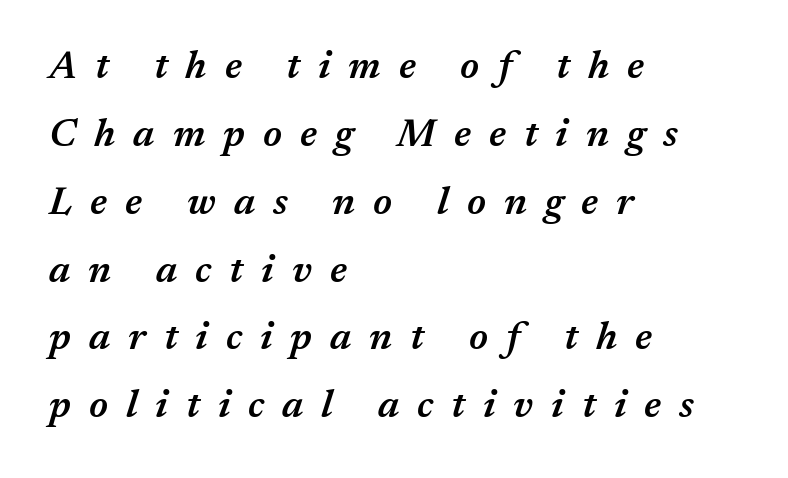
Q: Is the text bold? A: Semi-bold.
Q: Is the text italic (slanted)? A: Yes, it leans right by about 17 degrees.
Q: Is the text underlined? A: No.
Q: How is the paragraph aligned? A: Left-aligned.
Q: Is the spacing between letters normal or unusually wide? A: Unusually wide.
Q: Width (condensed, normal, or wide)? A: Normal.
Q: Stroke contrast? A: Medium.
Q: x-height? A: Medium.
Q: Monospaced? A: No.
